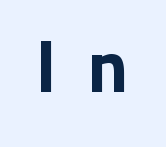
Q: Is the text italic (slanted)? A: No, it is upright.
Q: Is the typeface a serif or a sans-serif typeface? A: Sans-serif.
Q: Is the text underlined? A: No.
Q: Is the spacing between letters normal or unusually wide? A: Unusually wide.
Q: Width (condensed, normal, or wide)? A: Normal.
Q: Stroke contrast? A: Low.
Q: x-height? A: Medium.
Q: Monospaced? A: No.
